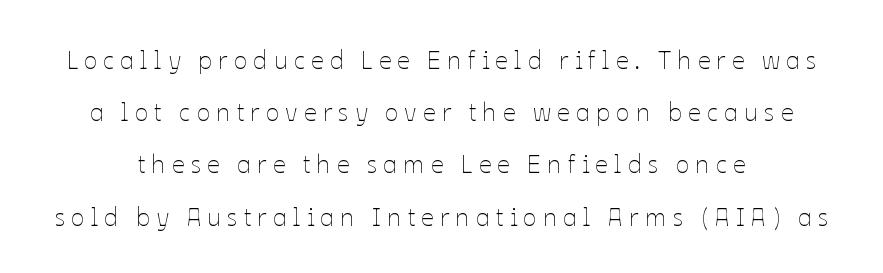
{"italic": "no", "bold": "no", "underline": "no", "line_spacing": "loose", "line_spacing_ratio": 2.09, "letter_spacing": "wide", "letter_spacing_em": 0.25, "glyph_px": 25}
